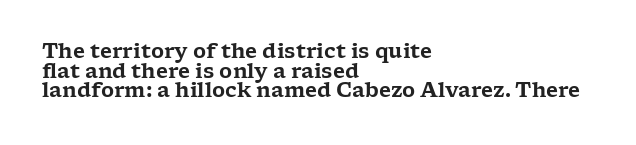
The image shows 20 px text type, upright; set left-aligned, tight line spacing (0.98x), normal letter spacing, not underlined.
